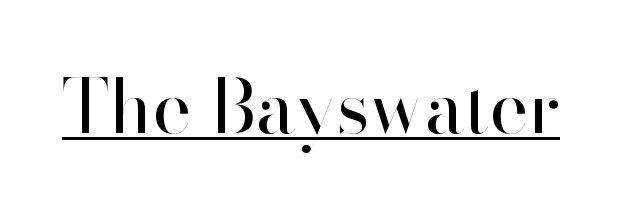
Q: Is the text bold? A: No.
Q: Is the text italic (slanted)? A: No, it is upright.
Q: Is the typeface a serif or a sans-serif typeface? A: Sans-serif.
Q: Is the text underlined? A: Yes.
Q: Is the spacing between letters normal or unusually wide? A: Normal.
Q: Width (condensed, normal, or wide)? A: Normal.
Q: Stroke contrast? A: High.
Q: x-height? A: Small.
Q: Monospaced? A: No.
